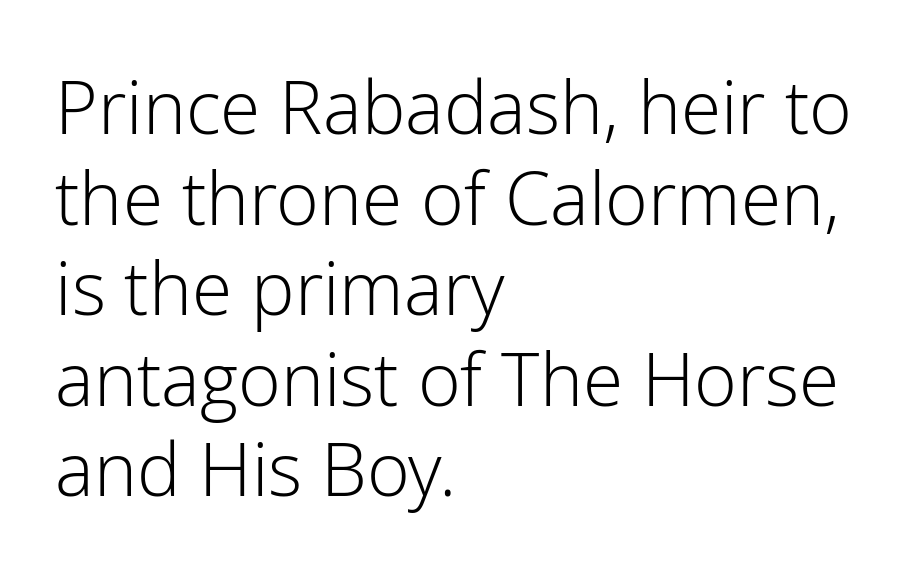
{"serif": "no", "italic": "no", "bold": "no", "weight": "light", "width": "normal", "stroke_contrast": "low", "x_height": "medium", "monospaced": "no", "underline": "no", "align": "left", "line_spacing_ratio": 1.24, "letter_spacing": "normal", "letter_spacing_em": 0.0, "glyph_px": 73}
